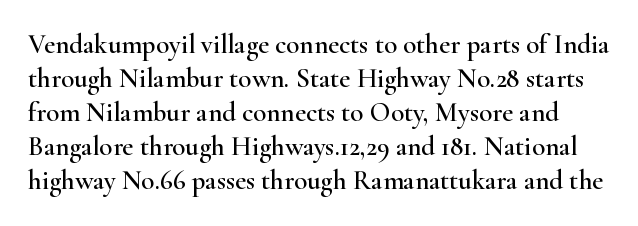
Q: Is the text italic (slanted)? A: No, it is upright.
Q: Is the text underlined? A: No.
Q: Is the spacing between letters normal or unusually wide? A: Normal.
Q: Is the spacing between lines tight, normal or loose? A: Normal.
